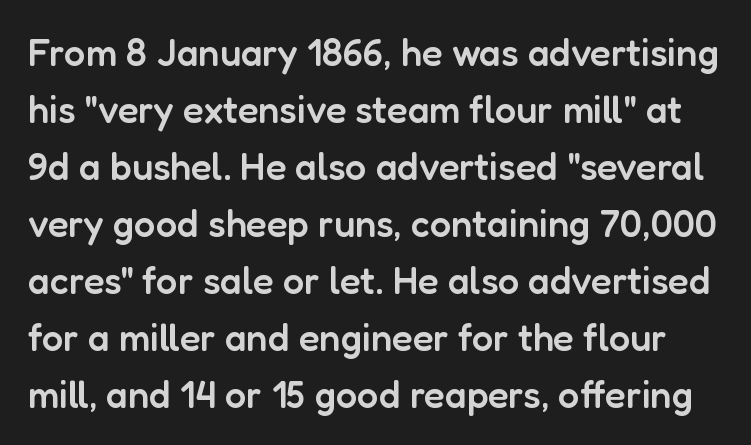
The image shows 38 px semibold sans-serif type, upright; set normal line spacing (1.5x), normal letter spacing, not underlined; low stroke contrast and a medium x-height.
